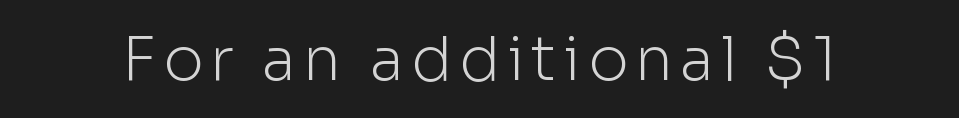
The image shows 61 px light sans-serif type, upright; set not underlined; low stroke contrast and a medium x-height.
